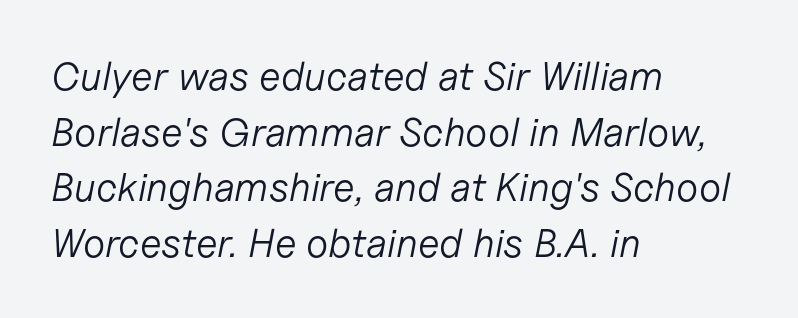
One-word summary of the alignment: left. Varying glyph widths throughout — classic text-font behaviour. Glyph-to-glyph distance matches everyday printed text. Designer's note — italics engaged. Clear beneath every line of the passage.
